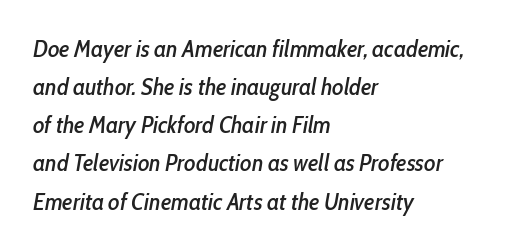
Q: Is the text italic (slanted)? A: Yes, it leans right by about 10 degrees.
Q: Is the text underlined? A: No.
Q: How is the paragraph aligned? A: Left-aligned.
Q: Is the spacing between letters normal or unusually wide? A: Normal.
Q: Is the spacing between lines tight, normal or loose? A: Normal.
